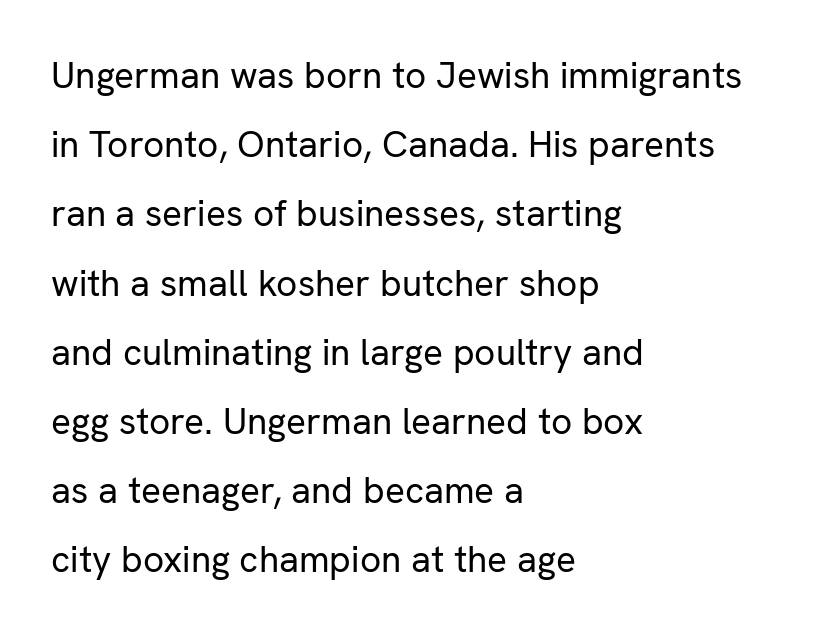
Q: Is the text bold? A: No.
Q: Is the text italic (slanted)? A: No, it is upright.
Q: Is the typeface a serif or a sans-serif typeface? A: Sans-serif.
Q: Is the text underlined? A: No.
Q: How is the paragraph aligned? A: Left-aligned.
Q: Is the spacing between letters normal or unusually wide? A: Normal.
Q: Width (condensed, normal, or wide)? A: Normal.
Q: Stroke contrast? A: Low.
Q: x-height? A: Medium.
Q: Monospaced? A: No.
